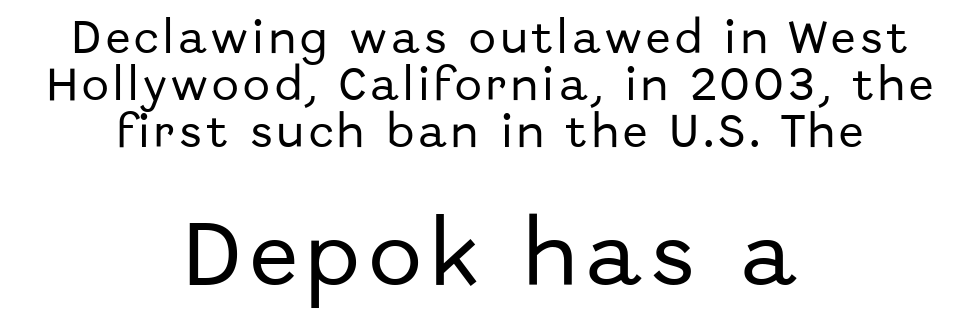
The rows are spaced the way most documents space them. The face used here appears at its bigger size in the lower chunk. The typeface chosen for these lines omits serifs. A typesetter would mark this as roman, not italic.
